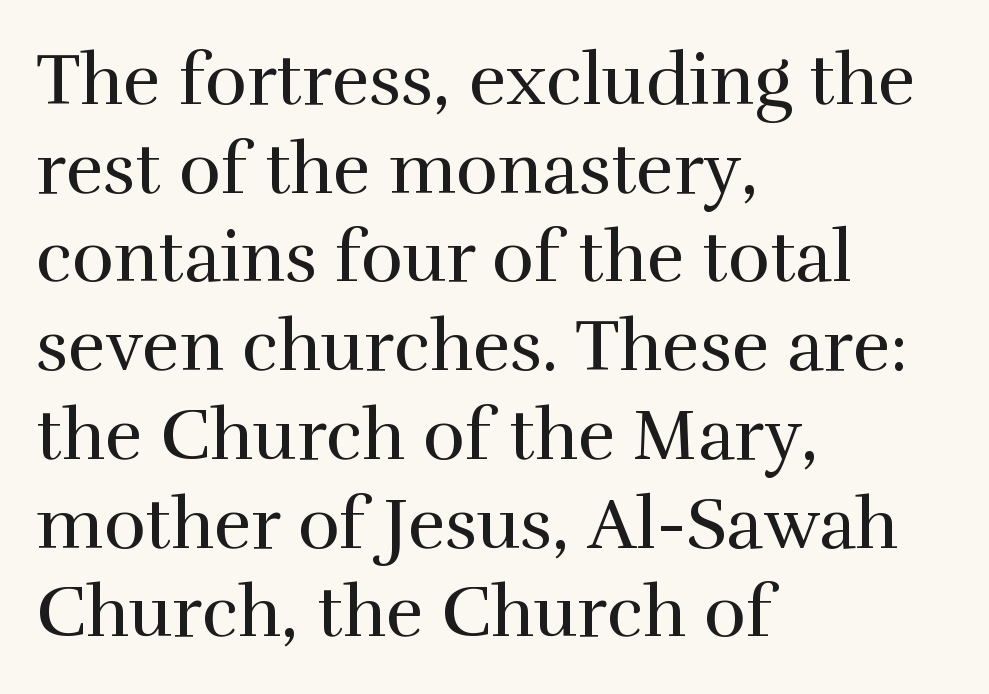
Think standard paragraph weight, or any step lighter than that. No italicization has been applied; the sample stays upright. Line spacing here is normal. Each letter keeps its own natural width here, so spacing adapts to shape.
